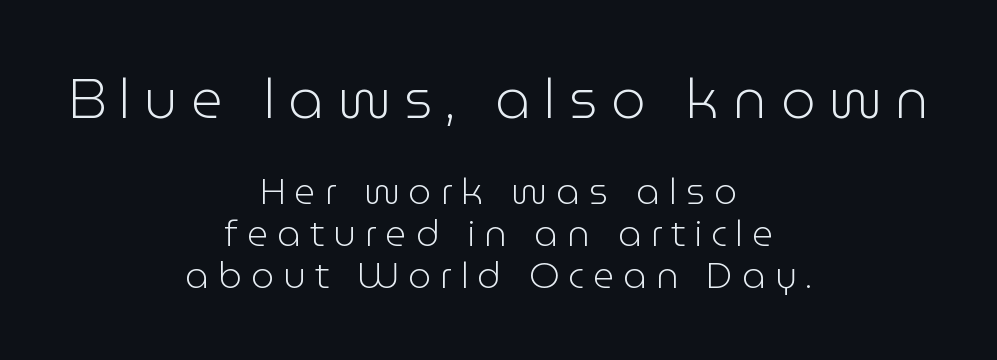
Q: Is the text bold? A: No.
Q: Is the text italic (slanted)? A: No, it is upright.
Q: Is the typeface a serif or a sans-serif typeface? A: Sans-serif.
Q: Is the text underlined? A: No.
Q: How is the paragraph aligned? A: Centered.
Q: Is the spacing between letters normal or unusually wide? A: Unusually wide.
Q: Is the spacing between lines tight, normal or loose? A: Tight.
Q: Which block of text is set in a larger size, the first (top) or the second (bottom)? A: The first (top) one.
Q: Width (condensed, normal, or wide)? A: Normal.
Q: Stroke contrast? A: Low.
Q: x-height? A: Medium.
Q: Monospaced? A: No.
